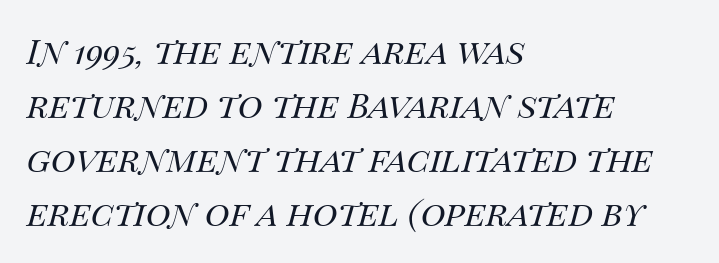
{"italic": "yes", "lean": "right", "slant_degrees": 14, "bold": "no", "weight": "regular", "width": "normal", "stroke_contrast": "medium", "x_height": "large", "monospaced": "no", "underline": "no", "align": "left", "line_spacing": "normal", "line_spacing_ratio": 1.59, "letter_spacing": "normal", "letter_spacing_em": 0.0, "glyph_px": 34}
